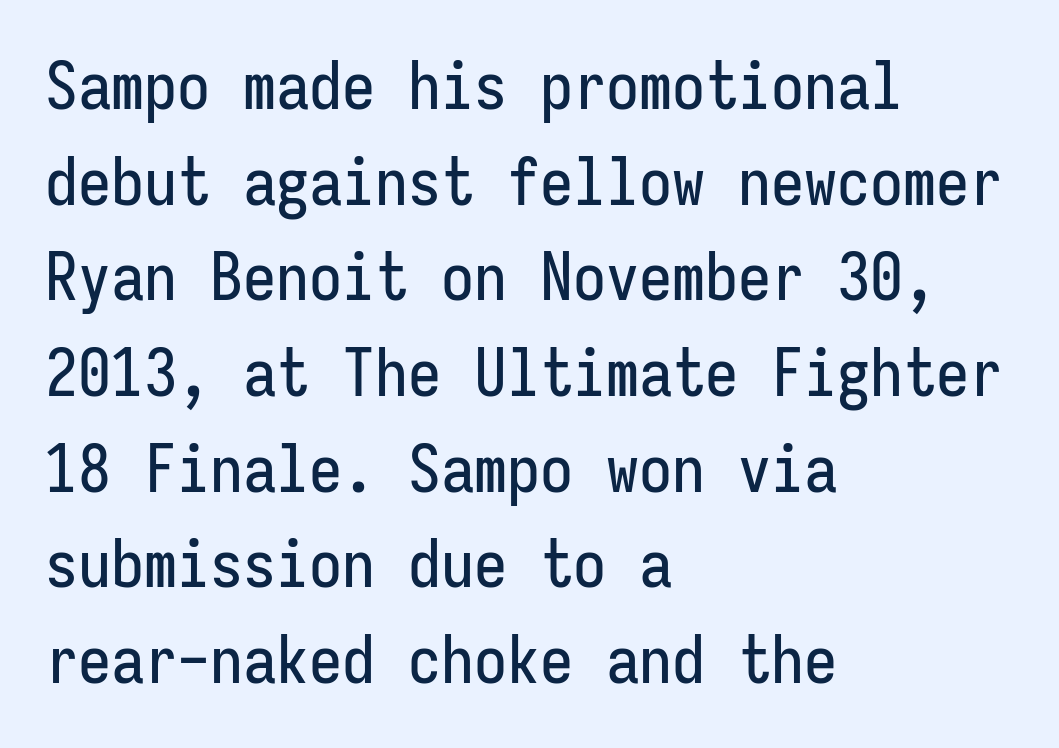
The face used here is monospaced, like something from a code editor. Nope, not italic — everything's standing straight. Does extra space separate the letters? No, they use regular spacing. The passage shown is typeset with a sans-serif family.
